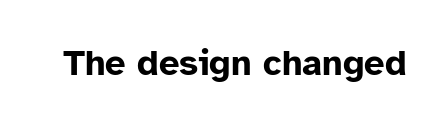
Q: Is the text bold? A: Yes.
Q: Is the text italic (slanted)? A: No, it is upright.
Q: Is the typeface a serif or a sans-serif typeface? A: Sans-serif.
Q: Is the text underlined? A: No.
Q: Is the spacing between letters normal or unusually wide? A: Normal.
Q: Width (condensed, normal, or wide)? A: Normal.
Q: Stroke contrast? A: Low.
Q: x-height? A: Medium.
Q: Monospaced? A: No.
